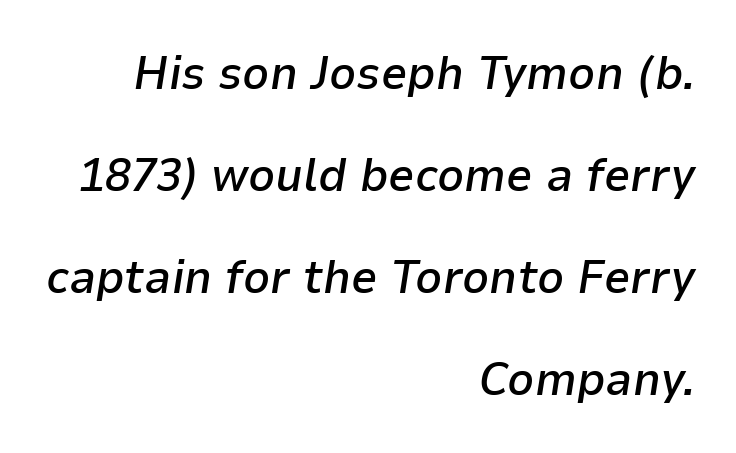
{"italic": "yes", "lean": "right", "slant_degrees": 9, "bold": "semi", "weight": "semibold", "width": "normal", "stroke_contrast": "low", "x_height": "medium", "monospaced": "no", "underline": "no", "align": "right", "line_spacing": "loose", "line_spacing_ratio": 2.17, "letter_spacing": "normal", "letter_spacing_em": 0.0, "glyph_px": 47}
